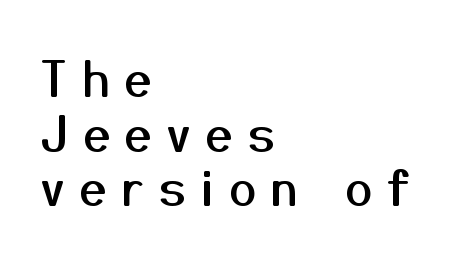
Q: Is the text italic (slanted)? A: No, it is upright.
Q: Is the typeface a serif or a sans-serif typeface? A: Sans-serif.
Q: Is the text underlined? A: No.
Q: How is the paragraph aligned? A: Left-aligned.
Q: Is the spacing between letters normal or unusually wide? A: Unusually wide.
Q: Is the spacing between lines tight, normal or loose? A: Tight.
Q: Width (condensed, normal, or wide)? A: Normal.
Q: Stroke contrast? A: Medium.
Q: x-height? A: Medium.
Q: Monospaced? A: No.
